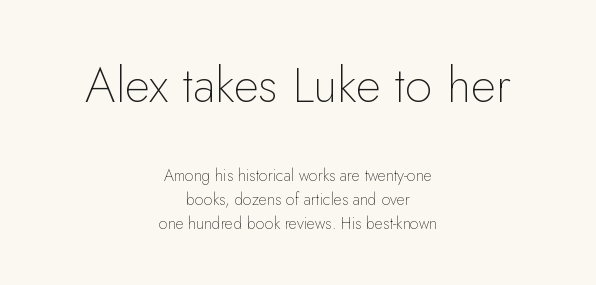
The image shows 49 px thin sans-serif type, upright; set centered, normal line spacing (1.52x), normal letter spacing, not underlined; the first (top) block is 3.06x larger; low stroke contrast and a small x-height.
